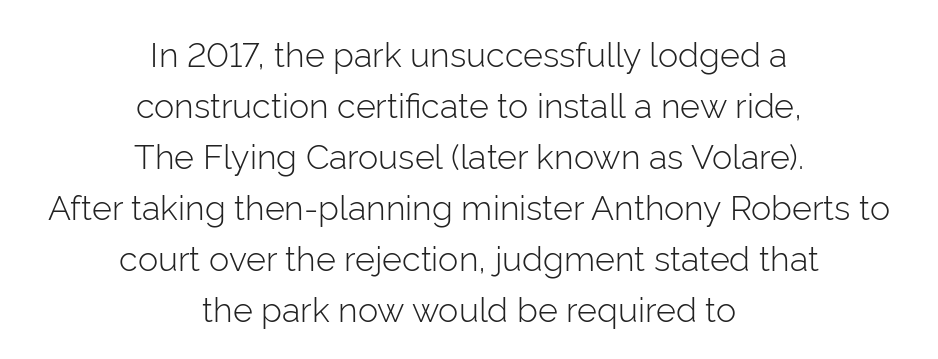
Is this a fixed-width face? No — the glyphs have proportional, varying widths. Students, note that the glyphs here touch the page at normal intervals. The specimen omits any rule beneath the text block's lines. Unlike italic type, these characters show no tilt at all.
